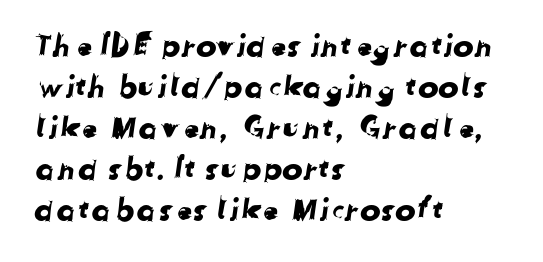
Q: Is the typeface a serif or a sans-serif typeface? A: Sans-serif.
Q: Is the text underlined? A: No.
Q: How is the paragraph aligned? A: Left-aligned.
Q: Is the spacing between letters normal or unusually wide? A: Normal.
Q: Is the spacing between lines tight, normal or loose? A: Normal.
Q: Width (condensed, normal, or wide)? A: Normal.
Q: Stroke contrast? A: Low.
Q: x-height? A: Medium.
Q: Monospaced? A: No.
